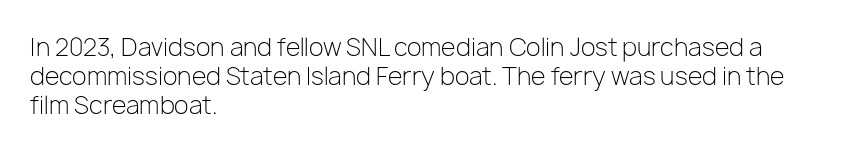
Q: Is the text bold? A: No.
Q: Is the text italic (slanted)? A: No, it is upright.
Q: Is the text underlined? A: No.
Q: How is the paragraph aligned? A: Left-aligned.
Q: Is the spacing between letters normal or unusually wide? A: Normal.
